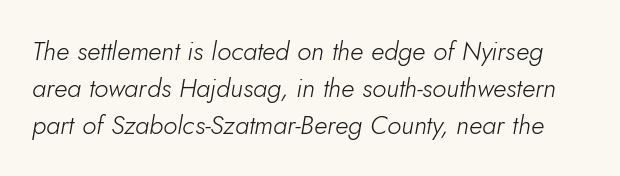
{"italic": "yes", "lean": "right", "slant_degrees": 5, "bold": "no", "underline": "no", "line_spacing": "normal", "line_spacing_ratio": 1.42, "letter_spacing": "normal", "letter_spacing_em": 0.0, "glyph_px": 26}
